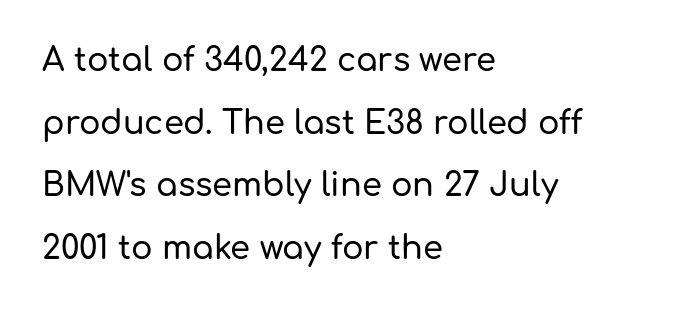
The image shows 32 px sans-serif type, upright; set left-aligned, loose line spacing (1.96x), normal letter spacing, not underlined; low stroke contrast and a medium x-height.
